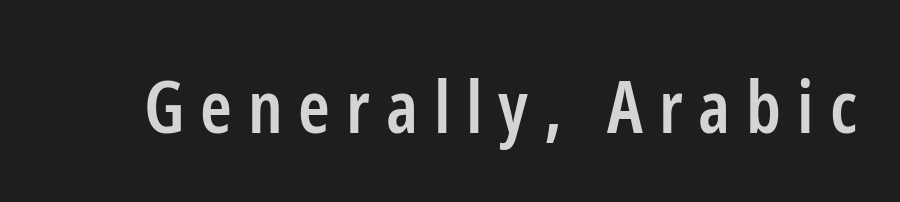
The image shows 72 px semibold, condensed sans-serif type, upright; set unusually wide letter spacing (+0.22 em), not underlined; low stroke contrast and a medium x-height.
